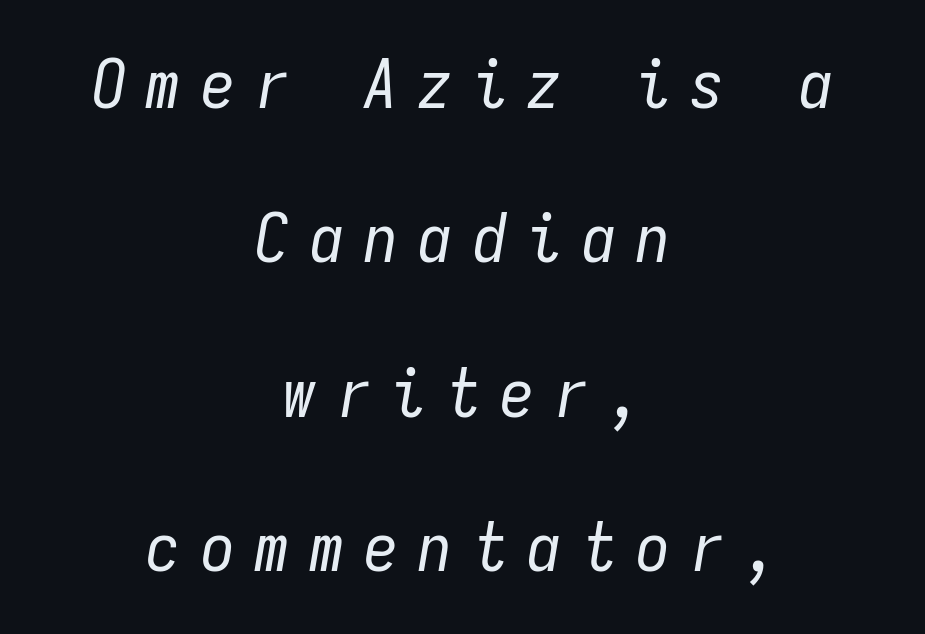
The image shows 68 px regular-weight, condensed type, italic (leaning right), monospaced; set centered, loose line spacing (2.27x), unusually wide letter spacing (+0.3 em), not underlined; low stroke contrast and a medium x-height.
